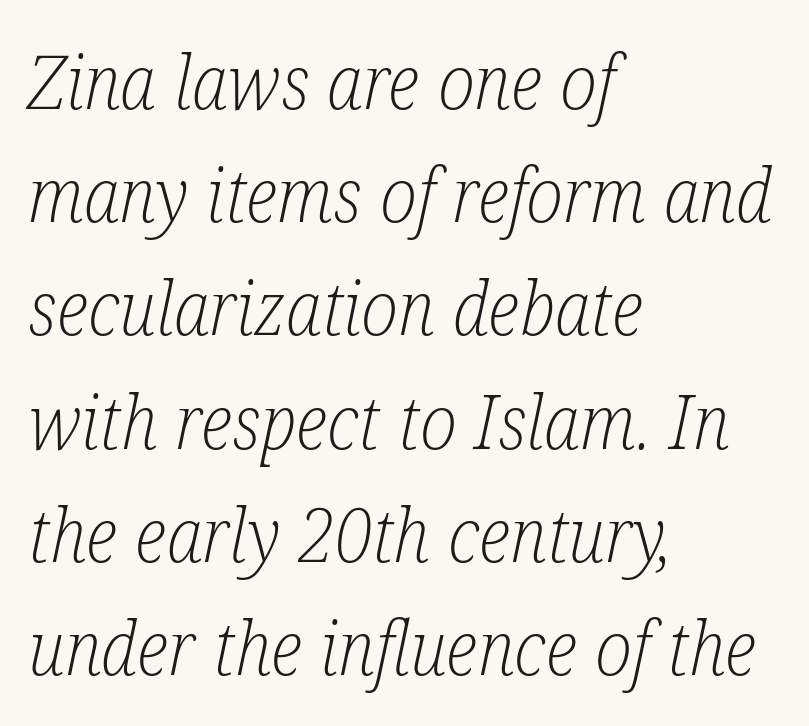
The image shows 75 px light, condensed serif type, italic (leaning right); set left-aligned, normal line spacing (1.51x), normal letter spacing, not underlined; low stroke contrast and a medium x-height.
